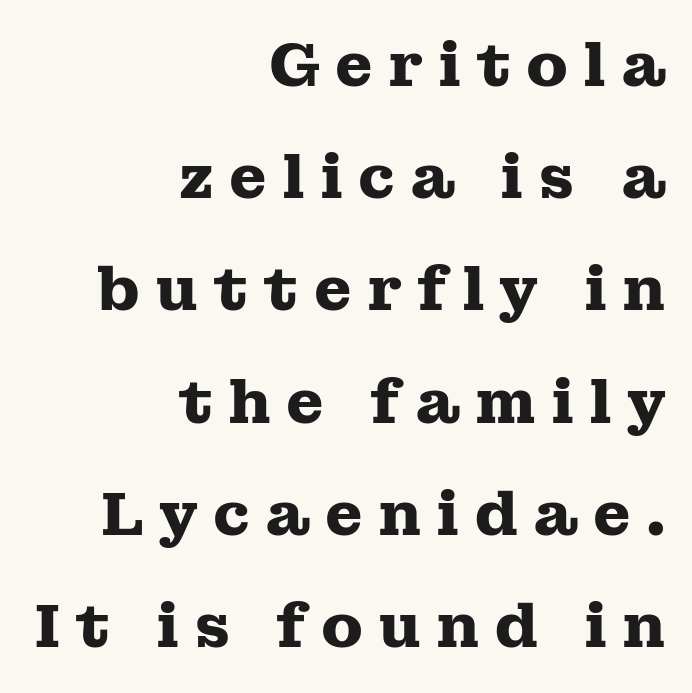
Q: Is the text bold? A: Yes.
Q: Is the text italic (slanted)? A: No, it is upright.
Q: Is the typeface a serif or a sans-serif typeface? A: Serif.
Q: Is the text underlined? A: No.
Q: How is the paragraph aligned? A: Right-aligned.
Q: Is the spacing between letters normal or unusually wide? A: Unusually wide.
Q: Width (condensed, normal, or wide)? A: Wide.
Q: Stroke contrast? A: Medium.
Q: x-height? A: Medium.
Q: Monospaced? A: No.
